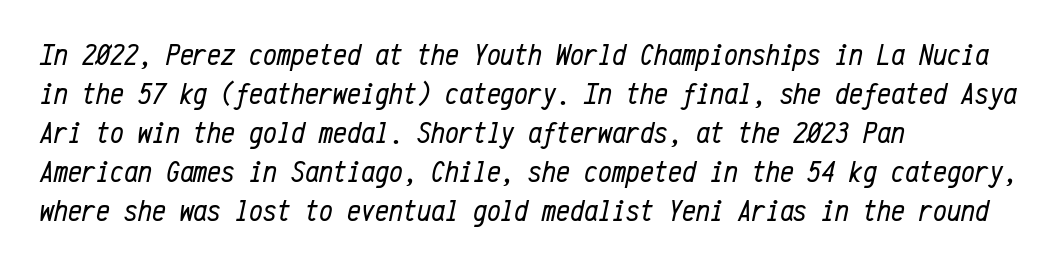
{"italic": "yes", "lean": "right", "slant_degrees": 12, "bold": "no", "weight": "regular", "width": "condensed", "stroke_contrast": "low", "x_height": "medium", "monospaced": "yes", "underline": "no", "align": "left", "line_spacing": "normal", "line_spacing_ratio": 1.26, "letter_spacing": "normal", "letter_spacing_em": 0.0, "glyph_px": 31}
